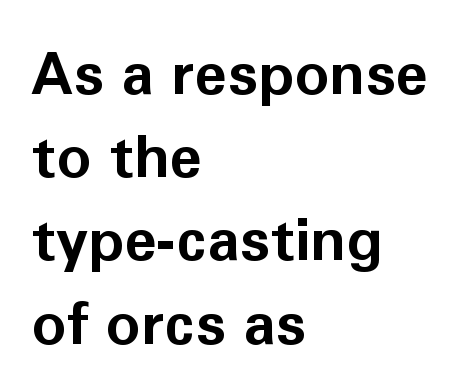
{"serif": "no", "italic": "no", "bold": "yes", "weight": "bold", "width": "normal", "stroke_contrast": "low", "x_height": "medium", "monospaced": "no", "underline": "no", "align": "left", "line_spacing": "normal", "line_spacing_ratio": 1.41, "letter_spacing": "normal", "letter_spacing_em": 0.0, "glyph_px": 59}
